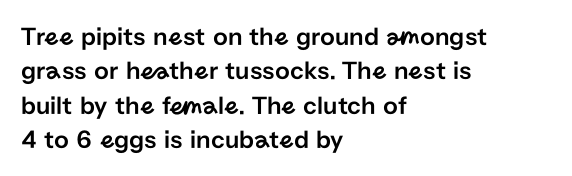
The image shows 26 px text type, upright; set left-aligned, normal line spacing (1.32x), normal letter spacing, not underlined.
